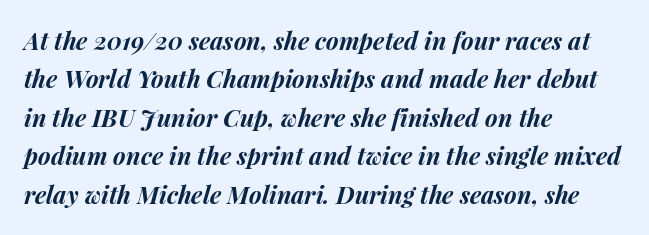
The image shows 24 px bold type, italic (leaning right); set left-aligned, normal line spacing (1.6x), normal letter spacing, not underlined.
